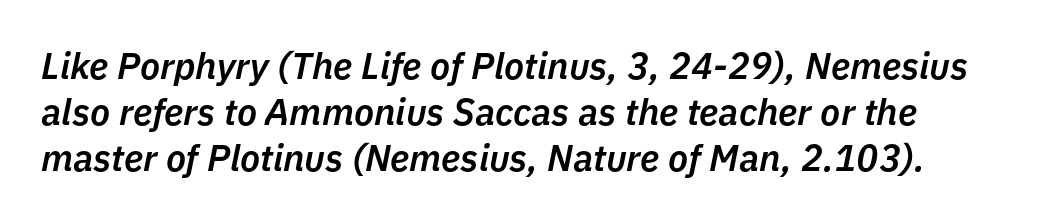
{"italic": "yes", "lean": "right", "slant_degrees": 11, "bold": "semi", "weight": "semibold", "width": "normal", "stroke_contrast": "low", "x_height": "medium", "monospaced": "no", "underline": "no", "align": "left", "line_spacing_ratio": 1.24, "letter_spacing": "normal", "letter_spacing_em": 0.0, "glyph_px": 37}
